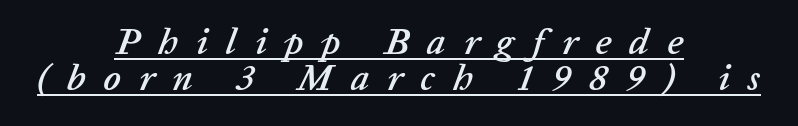
Q: Is the text italic (slanted)? A: Yes, it leans right by about 20 degrees.
Q: Is the text underlined? A: Yes.
Q: How is the paragraph aligned? A: Centered.
Q: Is the spacing between letters normal or unusually wide? A: Unusually wide.
Q: Is the spacing between lines tight, normal or loose? A: Tight.
Q: Width (condensed, normal, or wide)? A: Normal.
Q: Stroke contrast? A: Low.
Q: x-height? A: Medium.
Q: Monospaced? A: No.
